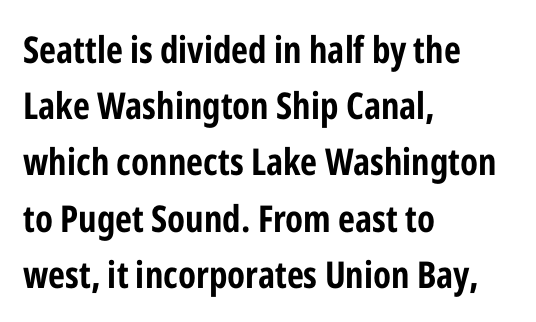
{"serif": "no", "italic": "no", "bold": "yes", "weight": "bold", "width": "condensed", "stroke_contrast": "low", "x_height": "medium", "monospaced": "no", "underline": "no", "align": "left", "line_spacing": "normal", "line_spacing_ratio": 1.52, "letter_spacing": "normal", "letter_spacing_em": 0.0, "glyph_px": 37}
